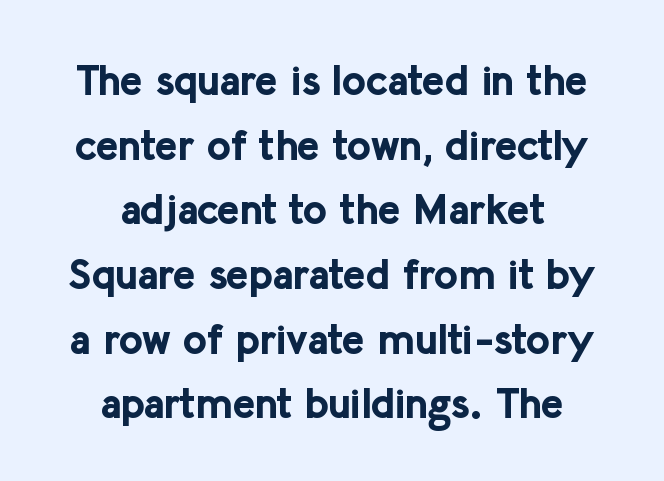
Short and long lines alike share a common midpoint. Think of a printed novel: that variable character pitch is what you see here. Notice how the stems are strictly vertical — no italics here. Anything drawn beneath the words? Only blank space. The sample has been set heavy, in full bold.
